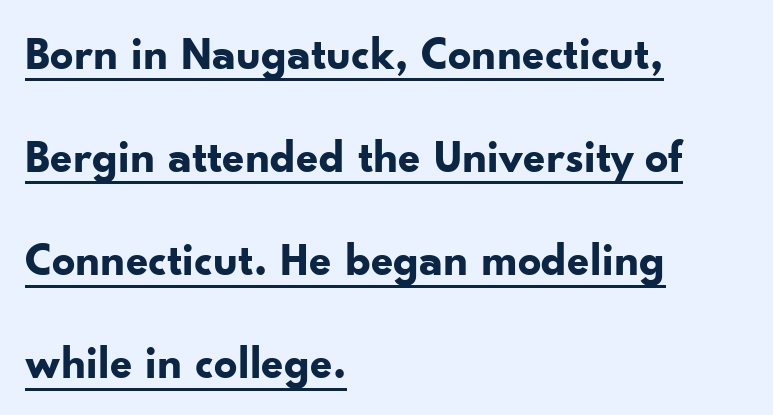
{"serif": "no", "italic": "no", "bold": "yes", "weight": "bold", "width": "normal", "stroke_contrast": "low", "x_height": "small", "monospaced": "no", "underline": "yes", "align": "left", "line_spacing": "loose", "line_spacing_ratio": 2.24, "letter_spacing": "normal", "letter_spacing_em": 0.0, "glyph_px": 46}
